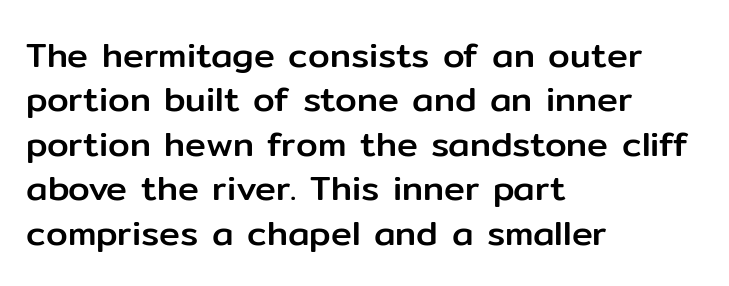
The glyphs in this specimen are sans serif. You can tell it's not italic because the verticals are truly vertical. Proportional: the letters do not fall into vertical columns. Compared with typical paragraphs, the rows here are spaced about the same.
